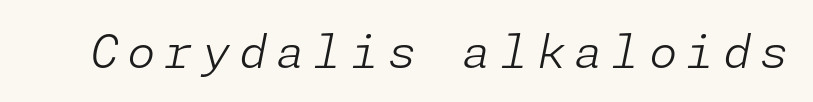
The image shows 46 px light type, italic (leaning right); set not underlined; low stroke contrast and a medium x-height.
